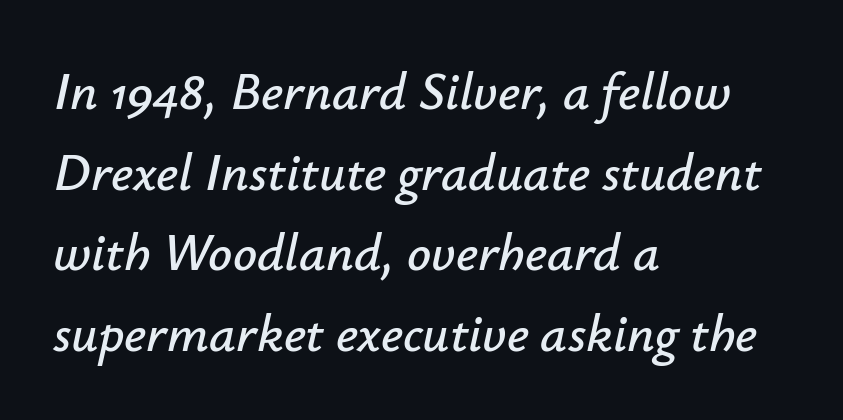
If you drew a ruler down the left edge, every line would touch it. You can tell it's italic because the verticals aren't actually vertical. Nobody drew a line under any word here. Words appear dense and cohesive because spacing is normal.
